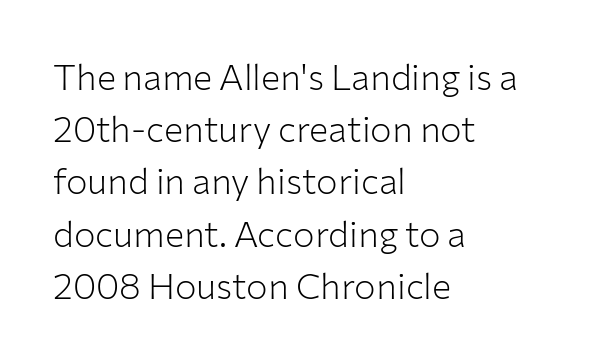
{"serif": "no", "italic": "no", "bold": "no", "weight": "light", "width": "normal", "stroke_contrast": "low", "x_height": "medium", "monospaced": "no", "underline": "no", "align": "left", "line_spacing": "normal", "line_spacing_ratio": 1.45, "letter_spacing": "normal", "letter_spacing_em": 0.0, "glyph_px": 36}
